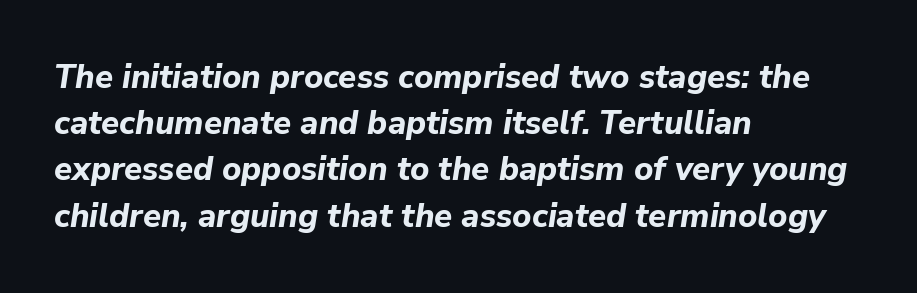
{"italic": "yes", "lean": "right", "slant_degrees": 9, "bold": "yes", "weight": "bold", "width": "normal", "stroke_contrast": "low", "x_height": "medium", "monospaced": "no", "underline": "no", "align": "left", "line_spacing": "normal", "line_spacing_ratio": 1.4, "letter_spacing": "normal", "letter_spacing_em": 0.0, "glyph_px": 33}
